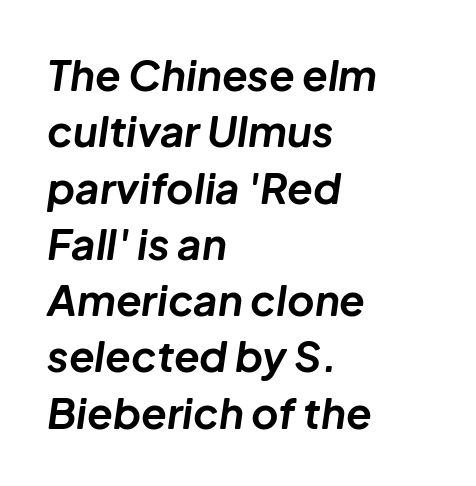
Q: Is the text bold? A: Yes.
Q: Is the text italic (slanted)? A: Yes, it leans right by about 8 degrees.
Q: Is the text underlined? A: No.
Q: How is the paragraph aligned? A: Left-aligned.
Q: Is the spacing between letters normal or unusually wide? A: Normal.
Q: Is the spacing between lines tight, normal or loose? A: Normal.
Q: Width (condensed, normal, or wide)? A: Normal.
Q: Stroke contrast? A: Low.
Q: x-height? A: Medium.
Q: Monospaced? A: No.
